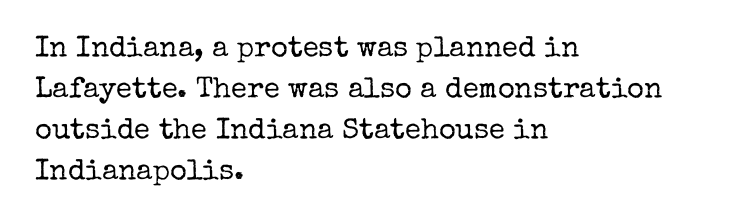
The image shows 29 px regular-weight serif type, upright; set left-aligned, normal line spacing (1.41x), normal letter spacing, not underlined; low stroke contrast and a medium x-height.
